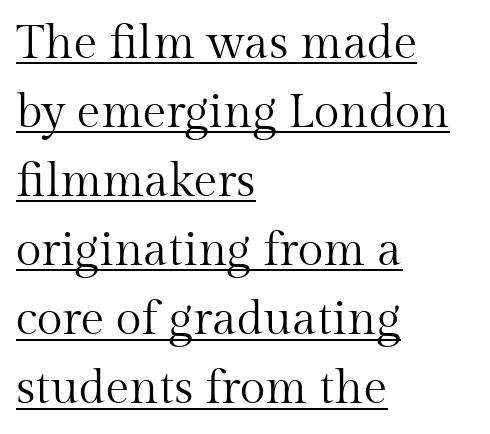
Here the designer chose a conventional face with non-uniform glyph widths. A student would call this left alignment; a typographer would say flush left, rag right. Each letter's strokes conclude with small projecting serifs. This rendering leaves character spacing at its baseline value. The passage shown is not bold in any degree. A rule runs beneath these lines of type.
